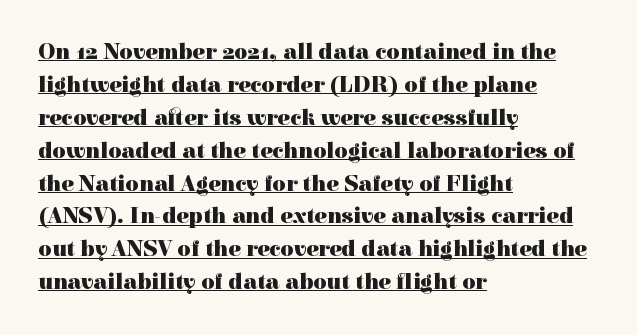
Q: Is the text bold? A: Yes.
Q: Is the text italic (slanted)? A: No, it is upright.
Q: Is the text underlined? A: Yes.
Q: How is the paragraph aligned? A: Left-aligned.
Q: Is the spacing between letters normal or unusually wide? A: Normal.
Q: Is the spacing between lines tight, normal or loose? A: Normal.
